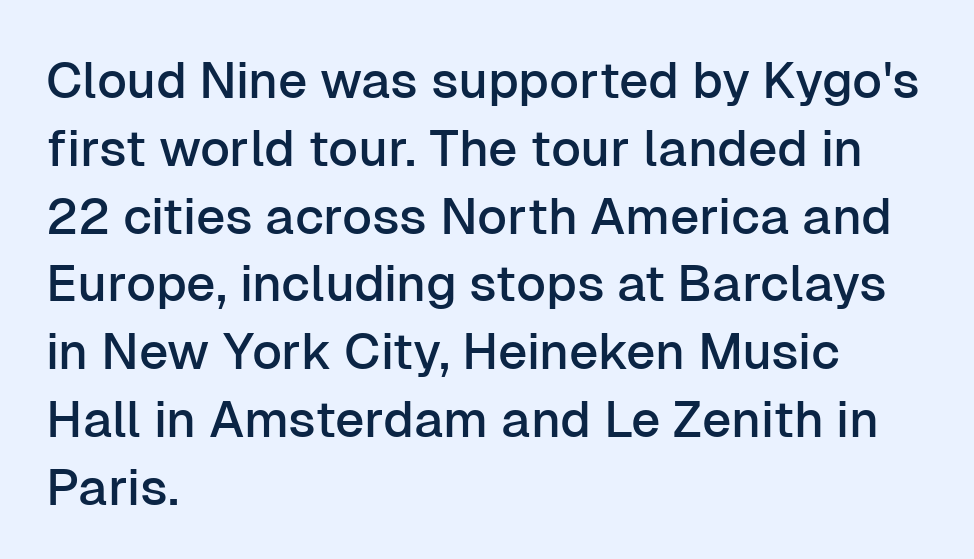
In terms of letterform style, serifs are entirely absent. Do the letters lean? They stand straight. What's the leading like? Ordinary, nothing unusual. This sample uses plain, unmodified letter spacing. Leftover space on each line is placed entirely after the last word.
